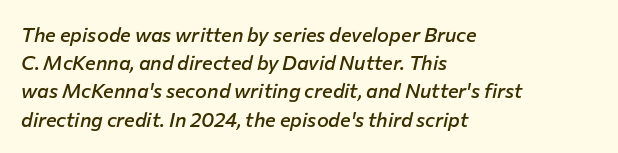
{"italic": "yes", "lean": "right", "slant_degrees": 12, "bold": "semi", "underline": "no", "align": "left", "line_spacing": "normal", "line_spacing_ratio": 1.41, "letter_spacing": "normal", "letter_spacing_em": 0.0, "glyph_px": 20}
